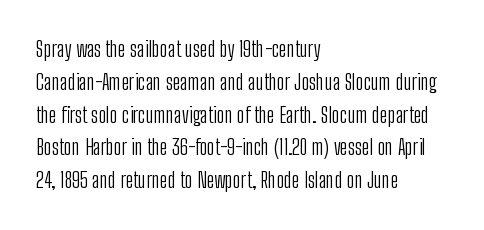
Upright lettering throughout. The rows are spaced the way most documents space them. These lines stack with their left ends in a neat column. The space beneath each line is pristine and unruled. This sample uses plain, unmodified letter spacing. Stem width sits at or under what a default text font uses.
